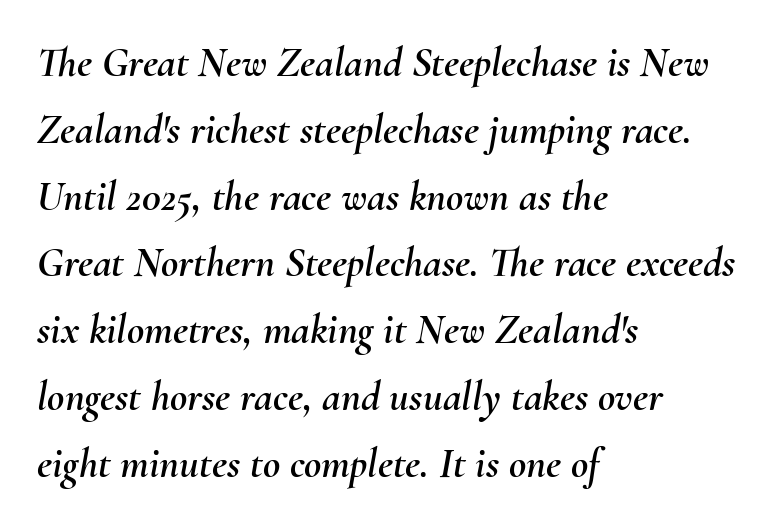
{"italic": "yes", "lean": "right", "slant_degrees": 10, "width": "normal", "stroke_contrast": "medium", "x_height": "small", "monospaced": "no", "underline": "no", "align": "left", "line_spacing": "normal", "line_spacing_ratio": 1.59, "letter_spacing": "normal", "letter_spacing_em": 0.0, "glyph_px": 42}
